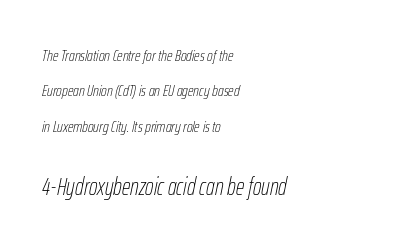
The image shows 24 px text type, italic (leaning right); set left-aligned, loose line spacing (2.21x), normal letter spacing, not underlined; the second (bottom) block is 1.5x larger.
